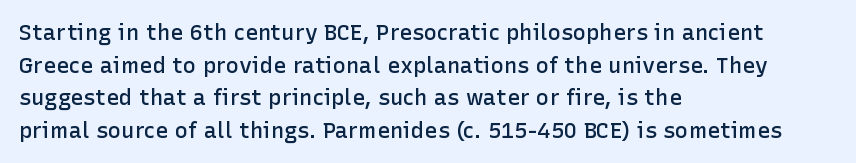
Q: Is the text bold? A: Semi-bold.
Q: Is the text italic (slanted)? A: No, it is upright.
Q: Is the text underlined? A: No.
Q: How is the paragraph aligned? A: Left-aligned.
Q: Is the spacing between letters normal or unusually wide? A: Normal.
Q: Is the spacing between lines tight, normal or loose? A: Normal.
